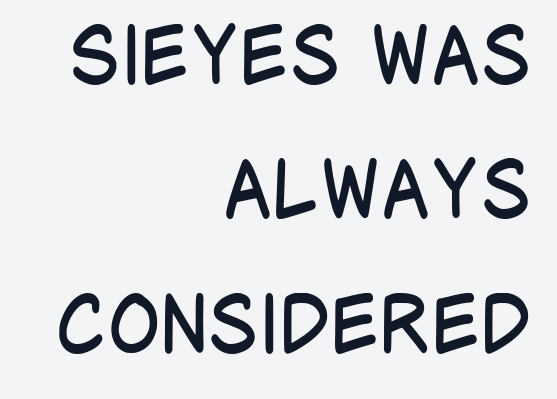
These lines keep a tight, regular rhythm from letter to letter. Interline gaps are of average width in this sample. Rule under the text: the space is simply empty. Line ends are locked; line starts wander. The rendering shows plain stroke endings on the letterforms — a sans-serif design. Note the varied advance widths — an 'i' is clearly narrower than an 'm'.
